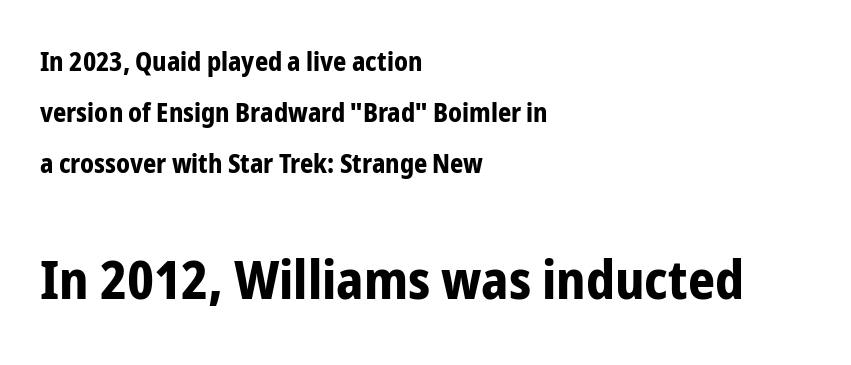
The image shows 53 px bold, condensed sans-serif type, upright; set left-aligned, loose line spacing (1.97x), normal letter spacing, not underlined; the second (bottom) block is 2.04x larger; low stroke contrast and a medium x-height.
